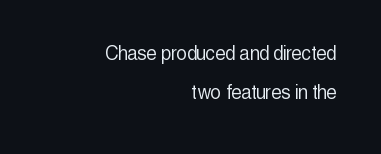
{"italic": "no", "bold": "no", "underline": "no", "align": "right", "line_spacing": "normal", "line_spacing_ratio": 1.7, "letter_spacing": "normal", "letter_spacing_em": 0.0, "glyph_px": 23}
